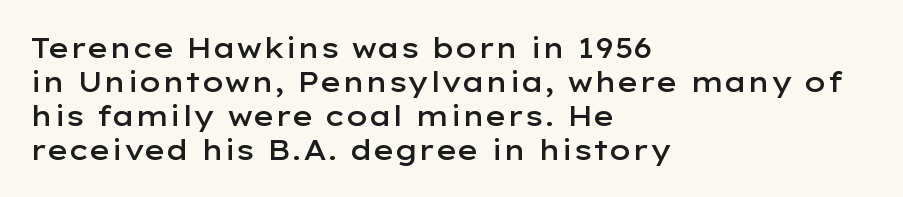
Q: Is the text bold? A: Semi-bold.
Q: Is the text italic (slanted)? A: No, it is upright.
Q: Is the typeface a serif or a sans-serif typeface? A: Sans-serif.
Q: Is the text underlined? A: No.
Q: How is the paragraph aligned? A: Left-aligned.
Q: Is the spacing between letters normal or unusually wide? A: Normal.
Q: Width (condensed, normal, or wide)? A: Wide.
Q: Stroke contrast? A: Low.
Q: x-height? A: Medium.
Q: Monospaced? A: No.
